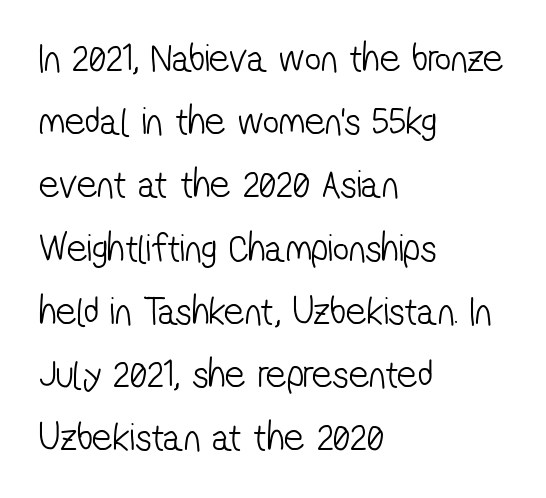
How are the letters spaced? Ordinarily, with no added tracking. Think of a printed novel: that variable character pitch is what you see here. A student would call this left alignment; a typographer would say flush left, rag right. A light-to-regular cut is what we see here.
